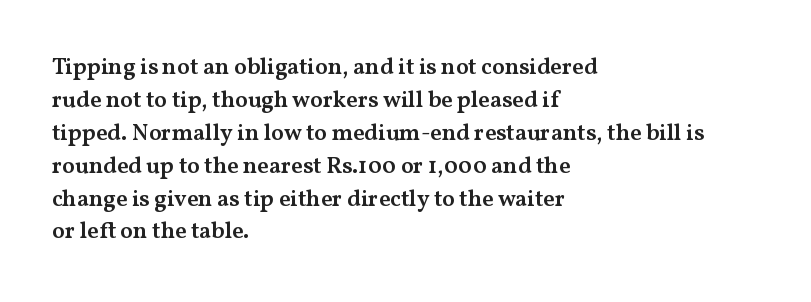
The space beneath each line is pristine and unruled. This rendering leaves character spacing at its baseline value. Designer's note — italics off, roman on. Leftover space on each line is placed entirely after the last word.
